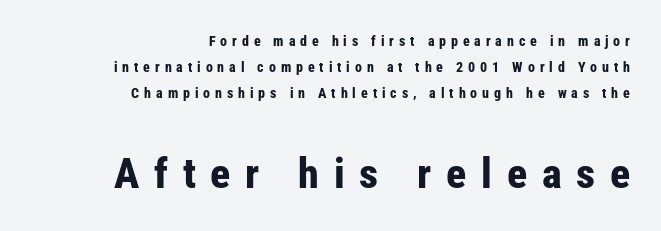
Q: Is the text bold? A: Yes.
Q: Is the text italic (slanted)? A: No, it is upright.
Q: Is the typeface a serif or a sans-serif typeface? A: Sans-serif.
Q: Is the text underlined? A: No.
Q: How is the paragraph aligned? A: Right-aligned.
Q: Is the spacing between letters normal or unusually wide? A: Unusually wide.
Q: Which block of text is set in a larger size, the first (top) or the second (bottom)? A: The second (bottom) one.
Q: Width (condensed, normal, or wide)? A: Condensed.
Q: Stroke contrast? A: Low.
Q: x-height? A: Medium.
Q: Monospaced? A: No.
